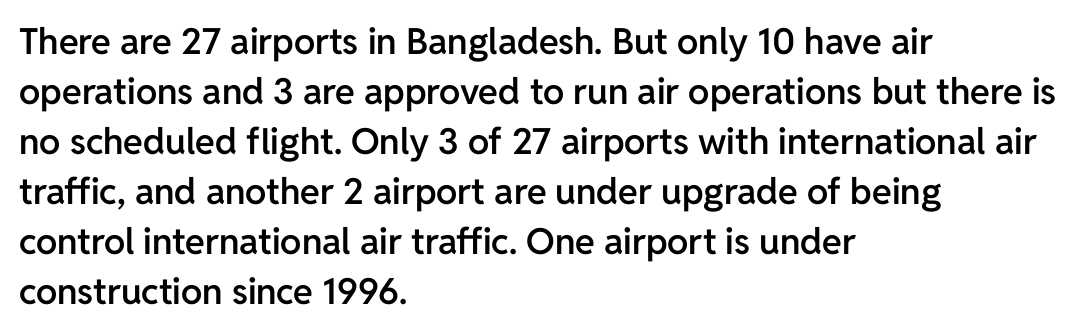
{"serif": "no", "italic": "no", "bold": "semi", "weight": "semibold", "width": "normal", "stroke_contrast": "low", "x_height": "medium", "monospaced": "no", "underline": "no", "align": "left", "line_spacing": "normal", "line_spacing_ratio": 1.39, "letter_spacing": "normal", "letter_spacing_em": 0.0, "glyph_px": 36}
